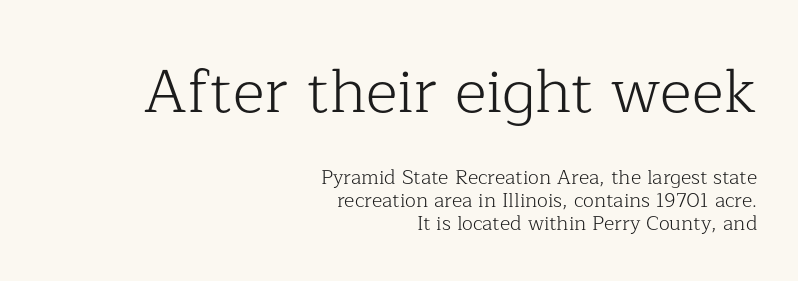
The image shows 61 px light serif type, upright; set right-aligned, line spacing 1.16x, normal letter spacing, not underlined; the first (top) block is 3.05x larger; low stroke contrast and a medium x-height.
